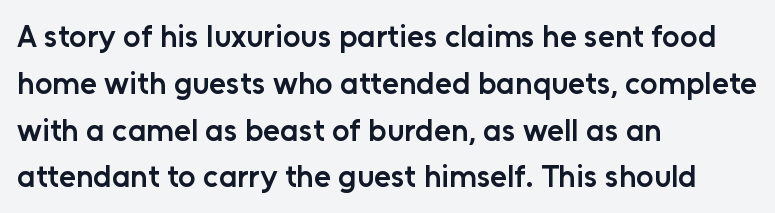
The image shows 31 px semibold sans-serif type, upright; set left-aligned, normal line spacing (1.51x), normal letter spacing, not underlined; low stroke contrast and a medium x-height.
